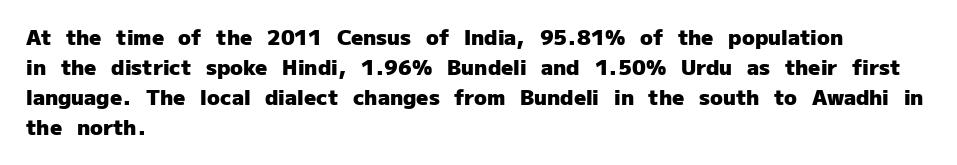
The image shows 21 px bold type, upright; set left-aligned, normal line spacing (1.43x), normal letter spacing, not underlined.
